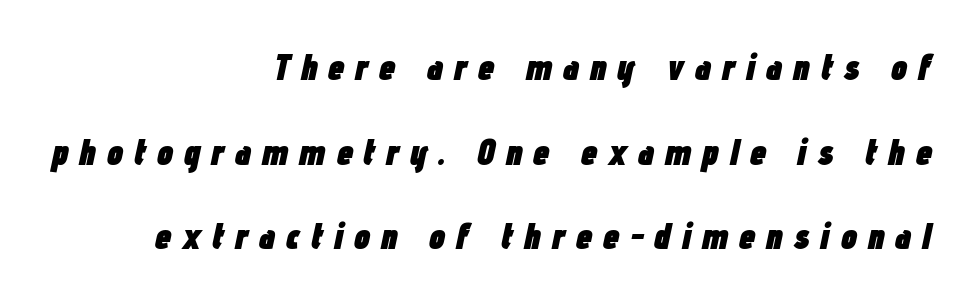
The image shows 37 px heavy, condensed type, italic (leaning right); set right-aligned, loose line spacing (2.29x), unusually wide letter spacing (+0.28 em), not underlined; low stroke contrast and a medium x-height.
